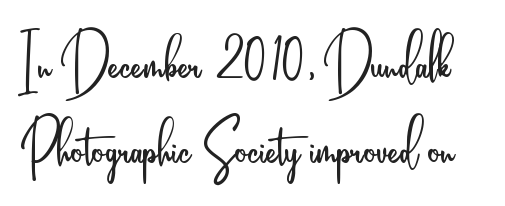
The image shows 79 px light, condensed sans-serif type; set tight line spacing (1.08x), normal letter spacing, not underlined; low stroke contrast and a small x-height.
